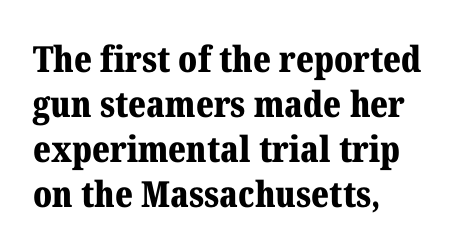
Does the copy run flush right? No — it runs flush left. Does extra space separate the letters? No, they use regular spacing. The lines sit at an ordinary, default distance from one another. Weight check: bold — yes, fully.
